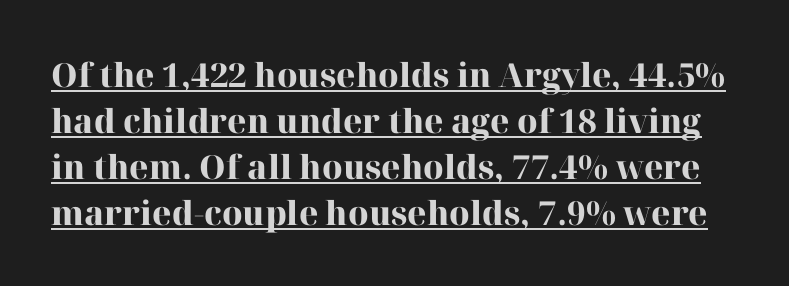
Q: Is the text bold? A: Yes.
Q: Is the text italic (slanted)? A: No, it is upright.
Q: Is the typeface a serif or a sans-serif typeface? A: Serif.
Q: Is the text underlined? A: Yes.
Q: Is the spacing between letters normal or unusually wide? A: Normal.
Q: Is the spacing between lines tight, normal or loose? A: Normal.
Q: Width (condensed, normal, or wide)? A: Normal.
Q: Stroke contrast? A: High.
Q: x-height? A: Medium.
Q: Monospaced? A: No.
